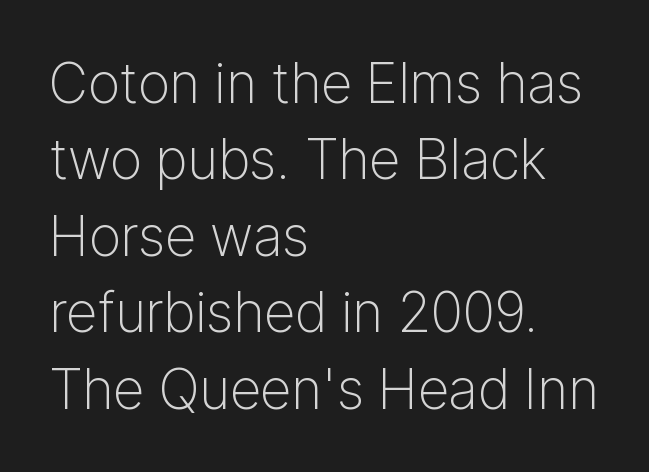
Each word holds together tightly as a unit, with standard inter-letter gaps. The specimen omits any rule beneath the text block's lines. Observe the absence of serifs on each vertical stroke in this sample. Vertical strokes here are truly vertical. The text block is weighted toward the left margin, trailing off unevenly rightward. If you measured baseline to baseline, you'd find a middling distance.
